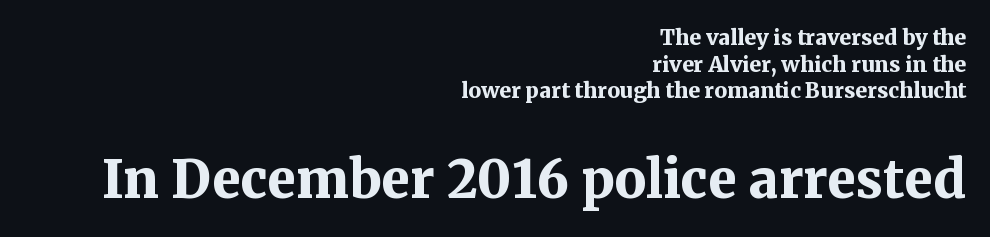
Heavy-handed strokes throughout: this text is bold. Caption: standard tracking, unaltered. The baseline area is clear. The letters stand straight up with perfectly vertical stems. The vertical gap from one line to the next is medium. Short and long lines alike share a common ending point at right.
